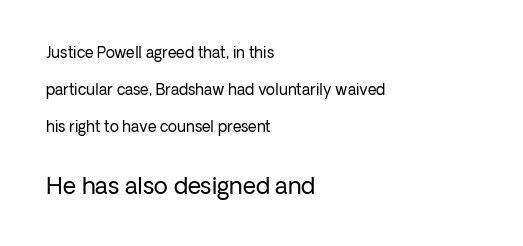
{"italic": "no", "bold": "no", "underline": "no", "align": "left", "line_spacing": "loose", "line_spacing_ratio": 2.47, "letter_spacing": "normal", "letter_spacing_em": 0.0, "larger_block": "second", "size_ratio": 1.53, "glyph_px": 23}
